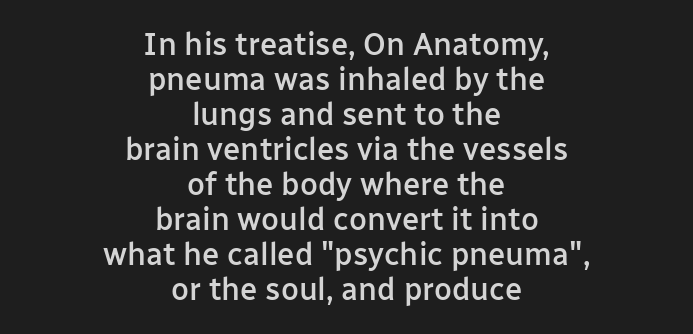
{"serif": "no", "italic": "no", "bold": "semi", "weight": "semibold", "width": "normal", "stroke_contrast": "low", "x_height": "medium", "monospaced": "no", "underline": "no", "align": "center", "line_spacing": "tight", "line_spacing_ratio": 1.13, "letter_spacing": "normal", "letter_spacing_em": 0.0, "glyph_px": 31}
